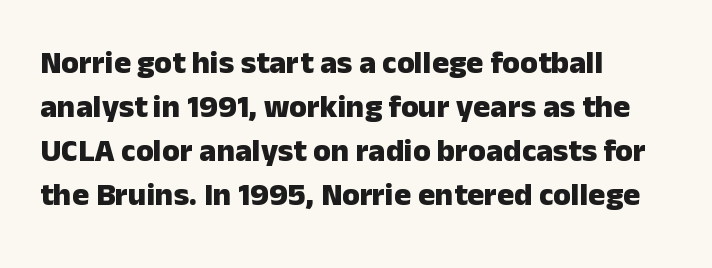
Notice how thick the strokes are: this is what a full bold looks like. What stands out about the letter spacing? Nothing — it is the standard amount. The typeface chosen for these lines omits serifs. The lettering holds an erect, upright posture throughout. Visually the block forms a straight wall on the left and a jagged coastline on the right.
